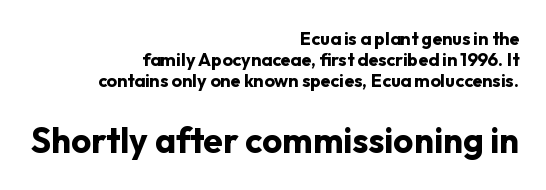
The image shows 35 px bold sans-serif type, upright; set right-aligned, line spacing 1.16x, normal letter spacing, not underlined; the second (bottom) block is 1.94x larger; low stroke contrast and a medium x-height.
